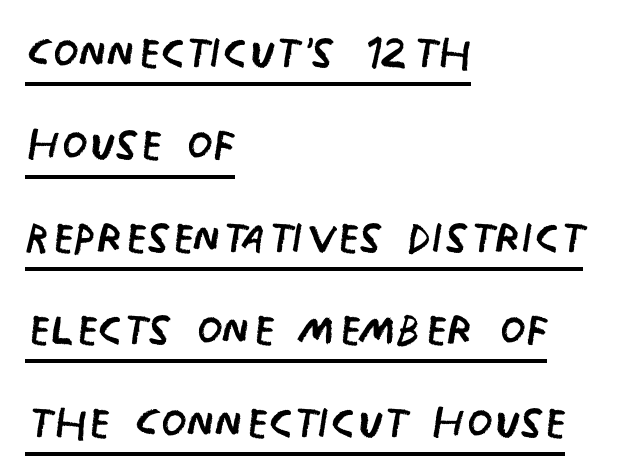
{"serif": "no", "bold": "no", "weight": "regular", "width": "condensed", "stroke_contrast": "low", "x_height": "large", "monospaced": "no", "underline": "yes", "align": "left", "line_spacing": "normal", "line_spacing_ratio": 1.54, "letter_spacing": "normal", "letter_spacing_em": 0.0, "glyph_px": 60}
